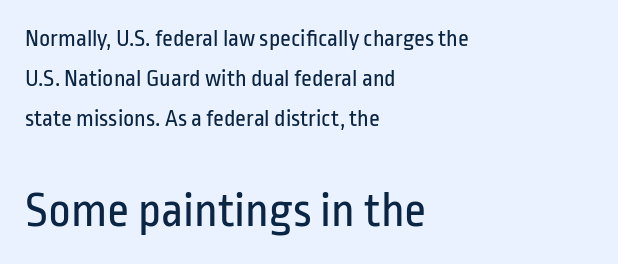
Q: Is the text bold? A: No.
Q: Is the text italic (slanted)? A: No, it is upright.
Q: Is the typeface a serif or a sans-serif typeface? A: Sans-serif.
Q: Is the text underlined? A: No.
Q: How is the paragraph aligned? A: Left-aligned.
Q: Is the spacing between letters normal or unusually wide? A: Normal.
Q: Is the spacing between lines tight, normal or loose? A: Normal.
Q: Which block of text is set in a larger size, the first (top) or the second (bottom)? A: The second (bottom) one.
Q: Width (condensed, normal, or wide)? A: Condensed.
Q: Stroke contrast? A: Low.
Q: x-height? A: Medium.
Q: Monospaced? A: No.
